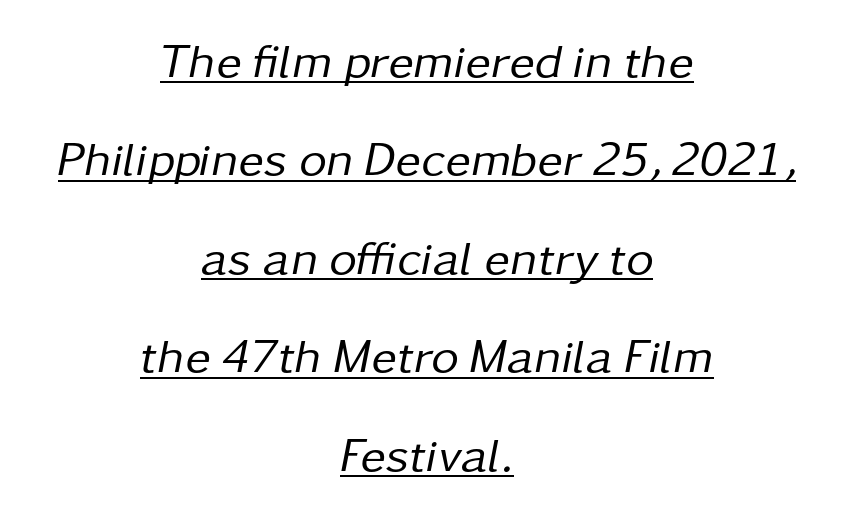
The image shows 48 px regular-weight type, italic (leaning right); set centered, loose line spacing (2.05x), normal letter spacing, underlined; low stroke contrast and a medium x-height.
